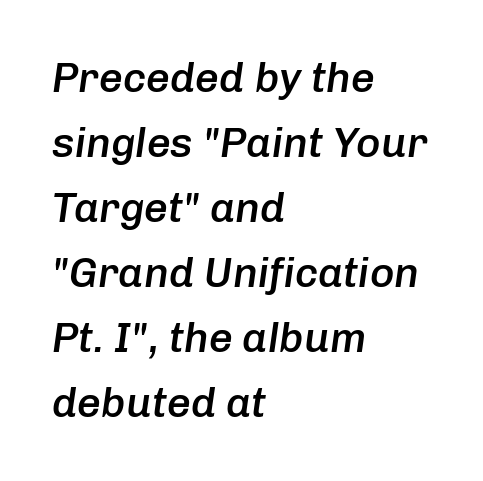
{"italic": "yes", "lean": "right", "slant_degrees": 8, "bold": "semi", "weight": "semibold", "width": "normal", "stroke_contrast": "low", "x_height": "medium", "monospaced": "no", "underline": "no", "align": "left", "line_spacing": "normal", "line_spacing_ratio": 1.55, "letter_spacing": "normal", "letter_spacing_em": 0.0, "glyph_px": 42}
